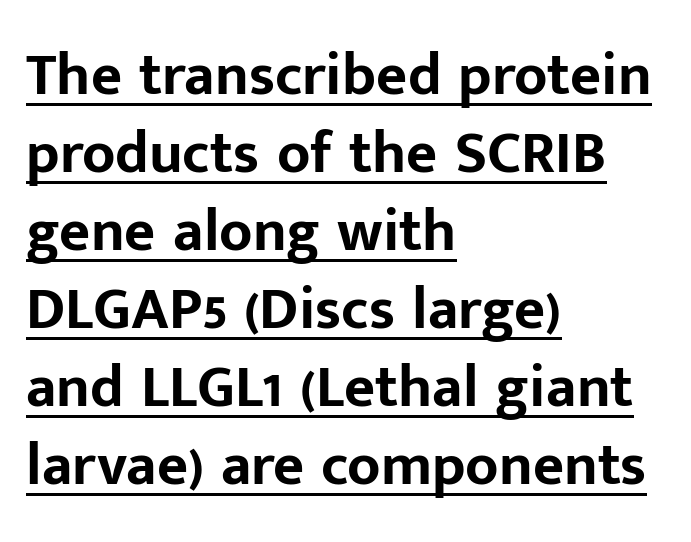
These words are printed bold, with thick strokes throughout. Italic? Not at all — the glyphs are vertical. Visually the block forms a straight wall on the left and a jagged coastline on the right. The letterforms sit shoulder to shoulder at normal distance. The face used here appears with an underline applied. Each letter keeps its own natural width here, so spacing adapts to shape.
